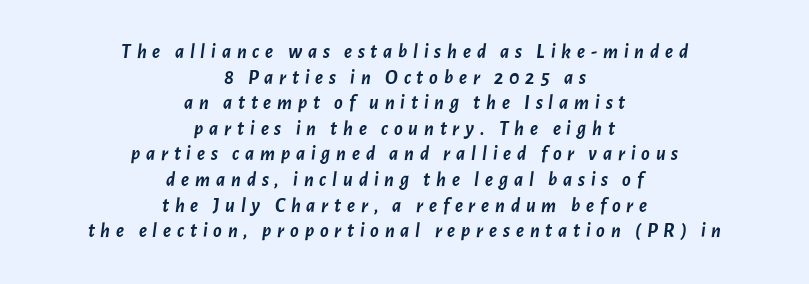
The image shows 20 px bold type, italic (leaning right); set centered, normal line spacing (1.28x), unusually wide letter spacing (+0.29 em), not underlined.
